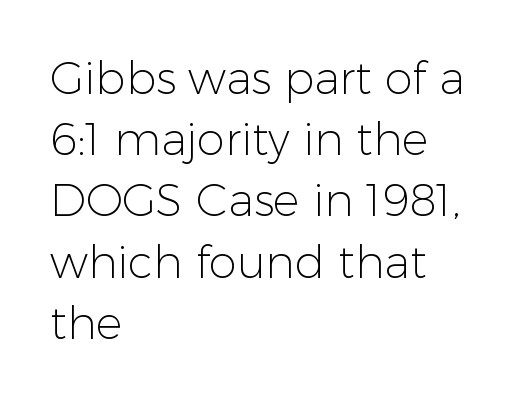
{"serif": "no", "italic": "no", "bold": "no", "weight": "light", "width": "normal", "stroke_contrast": "low", "x_height": "medium", "monospaced": "no", "underline": "no", "align": "left", "line_spacing": "normal", "line_spacing_ratio": 1.36, "letter_spacing": "normal", "letter_spacing_em": 0.0, "glyph_px": 45}
